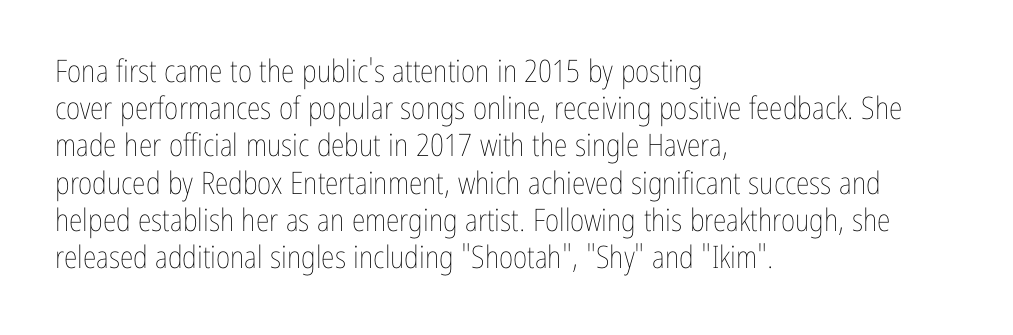
{"italic": "no", "bold": "no", "weight": "thin", "width": "condensed", "stroke_contrast": "low", "x_height": "medium", "monospaced": "no", "underline": "no", "align": "left", "line_spacing_ratio": 1.2, "letter_spacing": "normal", "letter_spacing_em": 0.0, "glyph_px": 31}
